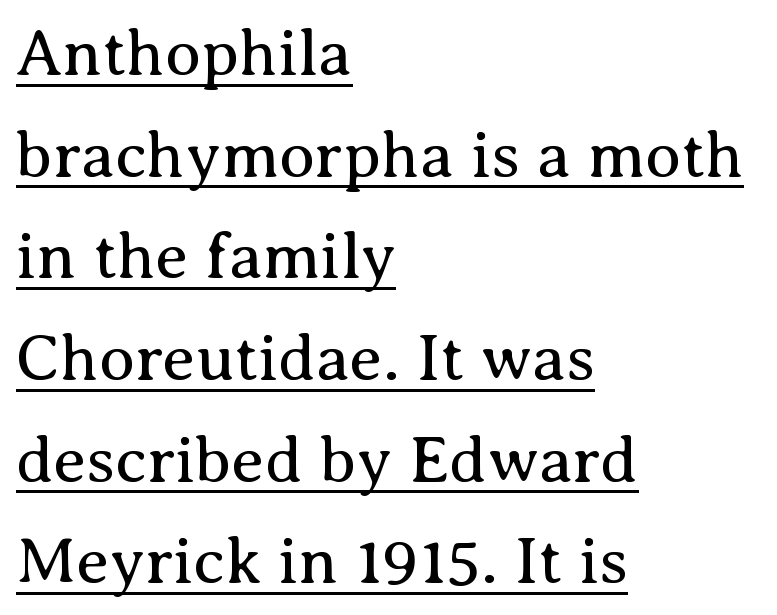
{"serif": "yes", "italic": "no", "bold": "no", "weight": "regular", "width": "normal", "stroke_contrast": "medium", "x_height": "medium", "monospaced": "no", "underline": "yes", "align": "left", "line_spacing": "normal", "line_spacing_ratio": 1.54, "letter_spacing": "normal", "letter_spacing_em": 0.0, "glyph_px": 66}
